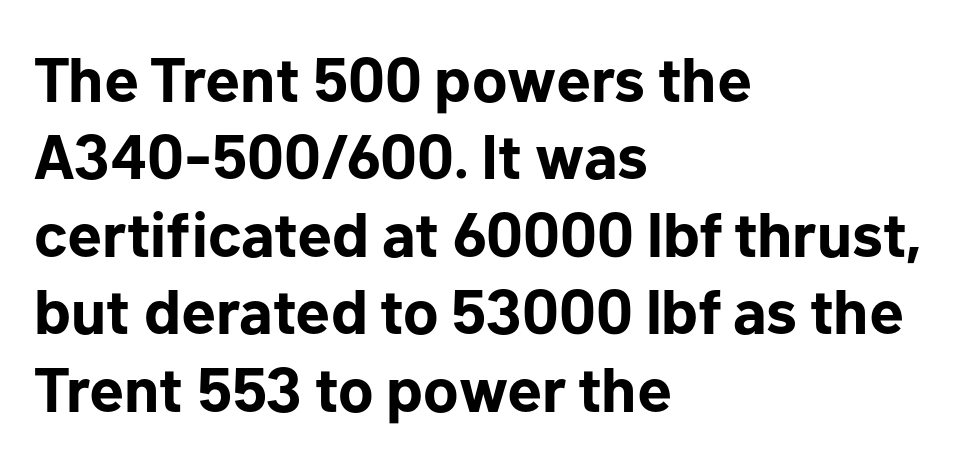
{"serif": "no", "italic": "no", "bold": "yes", "weight": "bold", "width": "normal", "stroke_contrast": "low", "x_height": "medium", "monospaced": "no", "underline": "no", "align": "left", "line_spacing_ratio": 1.23, "letter_spacing": "normal", "letter_spacing_em": 0.0, "glyph_px": 63}
